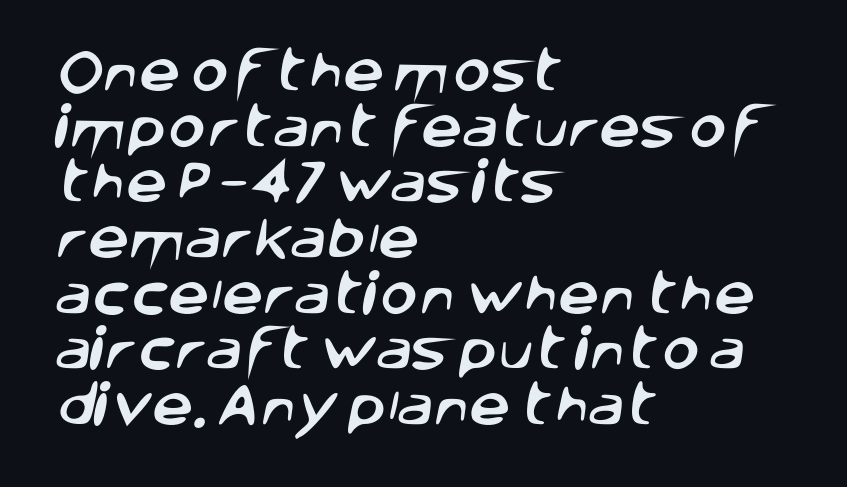
The image shows 46 px sans-serif type; set left-aligned, line spacing 1.21x, normal letter spacing, not underlined; low stroke contrast and a large x-height.
